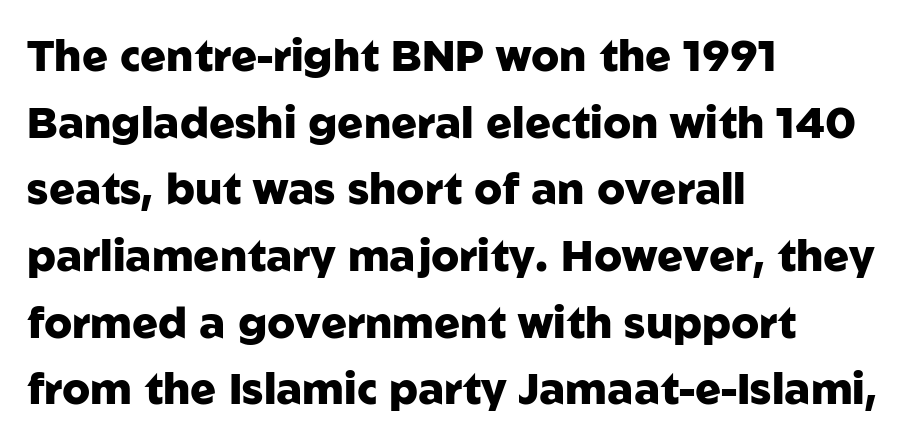
The image shows 43 px heavy sans-serif type, upright; set left-aligned, normal line spacing (1.55x), normal letter spacing, not underlined; low stroke contrast and a medium x-height.
